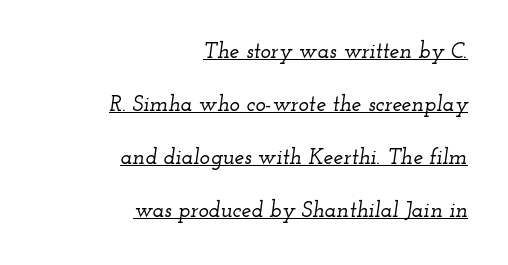
Style check: oblique. Students, observe: this is what heavily led, spacious text looks like. Horizontal alignment here is rightward, an uncommon choice for prose. In terms of letterspacing, this is plain default setting.
